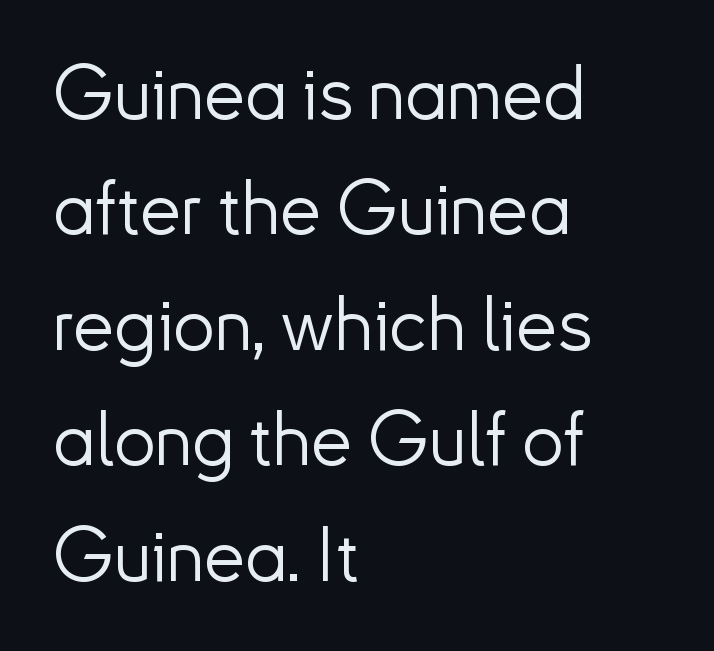
The image shows 74 px light sans-serif type, upright; set left-aligned, normal line spacing (1.56x), normal letter spacing, not underlined; low stroke contrast and a small x-height.
